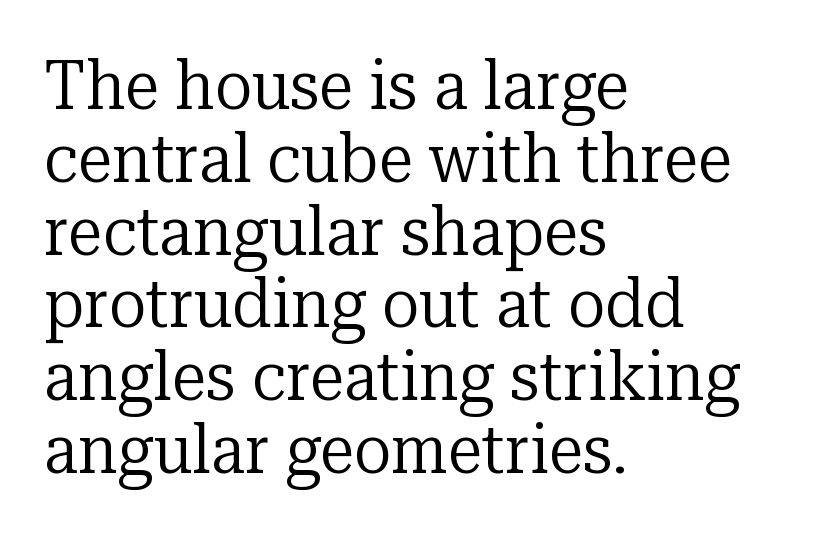
The rendering uses natural spacing where letterforms have individual widths. The lines are packed closely together with very little leading. The font sits on the lighter half of the weight spectrum, regular included. The paragraph has a hard left edge and a soft right edge.
